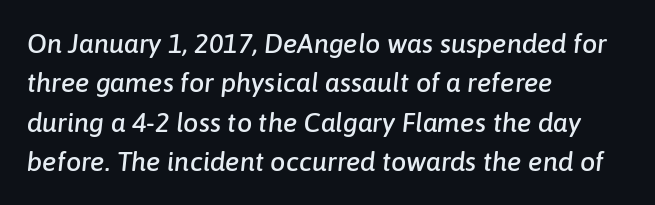
The image shows 27 px text type, italic (leaning right); set left-aligned, normal line spacing (1.46x), normal letter spacing, not underlined.
